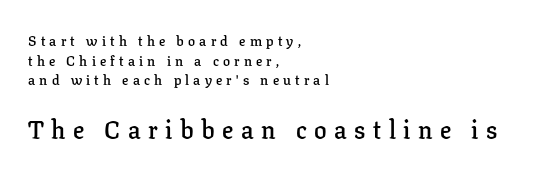
This rendering widens character spacing well past its baseline value. On the weight axis this lands at semibold, roughly 600. Underlining? Definitely not there. The compositor pushed each line to the left boundary. Characters remain perfectly vertical along every line.
